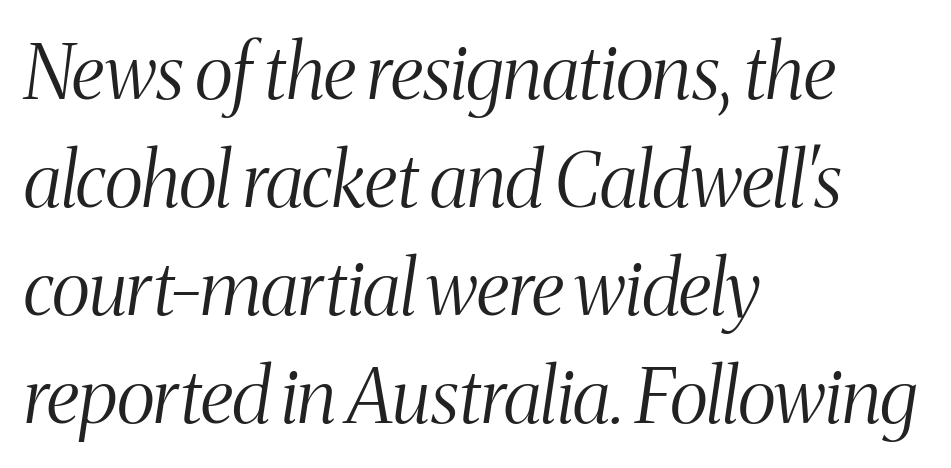
Spacing verdict: proportional, widths tailored to each character. Observe the ordinary spacing: letters are neighbours, not strangers. Nobody drew a line under any word here. Compared with typical paragraphs, the rows here are spaced about the same.
